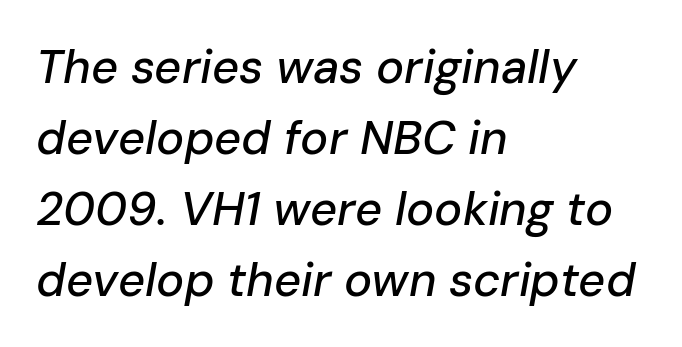
{"italic": "yes", "lean": "right", "slant_degrees": 10, "width": "normal", "stroke_contrast": "low", "x_height": "medium", "monospaced": "no", "underline": "no", "align": "left", "line_spacing": "normal", "line_spacing_ratio": 1.51, "letter_spacing": "normal", "letter_spacing_em": 0.0, "glyph_px": 47}
